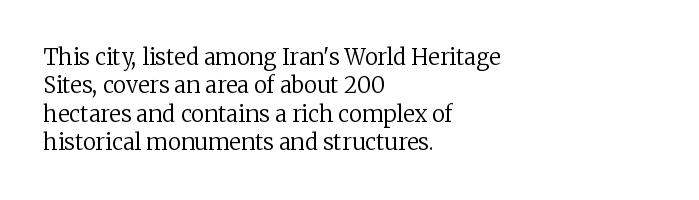
The image shows 22 px text type, upright; set left-aligned, normal line spacing (1.29x), normal letter spacing, not underlined.
